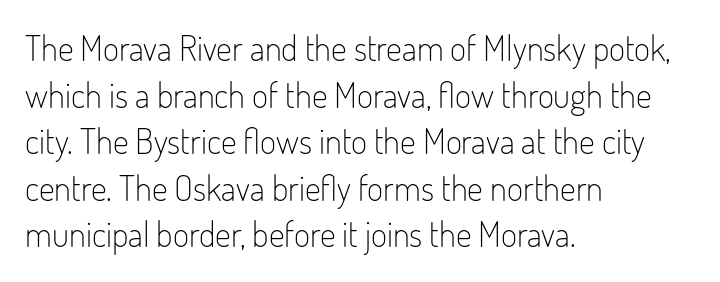
{"serif": "no", "italic": "no", "bold": "no", "weight": "light", "width": "condensed", "stroke_contrast": "low", "x_height": "small", "monospaced": "no", "underline": "no", "align": "left", "line_spacing": "normal", "line_spacing_ratio": 1.33, "letter_spacing": "normal", "letter_spacing_em": 0.0, "glyph_px": 35}
